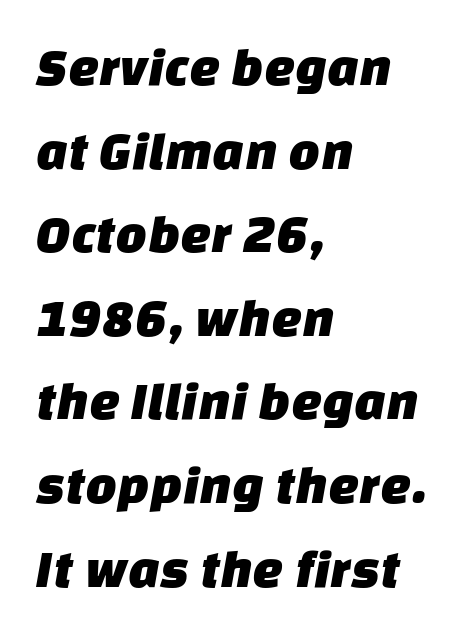
{"serif": "no", "width": "normal", "stroke_contrast": "low", "x_height": "large", "monospaced": "no", "underline": "no", "align": "left", "line_spacing": "normal", "line_spacing_ratio": 1.52, "letter_spacing": "normal", "letter_spacing_em": 0.0, "glyph_px": 55}
